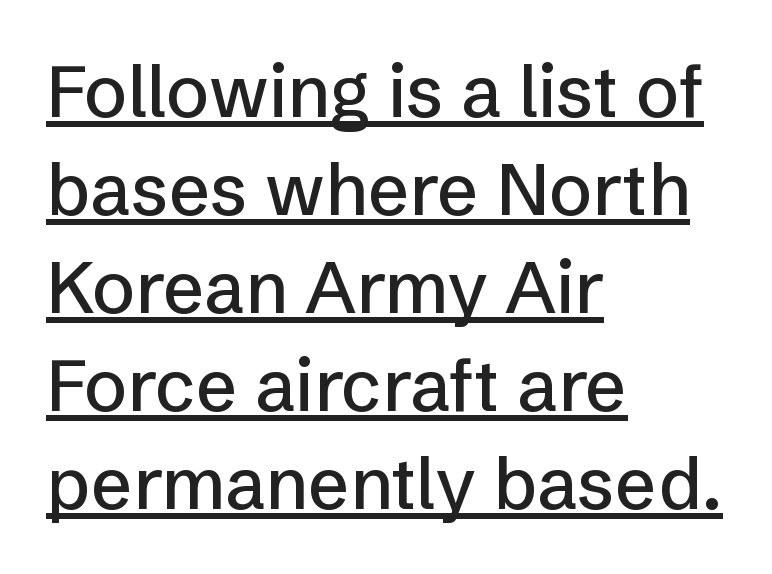
Q: Is the text italic (slanted)? A: No, it is upright.
Q: Is the typeface a serif or a sans-serif typeface? A: Sans-serif.
Q: Is the text underlined? A: Yes.
Q: How is the paragraph aligned? A: Left-aligned.
Q: Is the spacing between letters normal or unusually wide? A: Normal.
Q: Is the spacing between lines tight, normal or loose? A: Normal.
Q: Width (condensed, normal, or wide)? A: Normal.
Q: Stroke contrast? A: Low.
Q: x-height? A: Medium.
Q: Monospaced? A: No.
